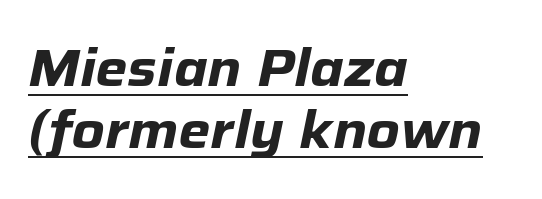
Q: Is the text bold? A: Yes.
Q: Is the text italic (slanted)? A: Yes, it leans right by about 12 degrees.
Q: Is the text underlined? A: Yes.
Q: How is the paragraph aligned? A: Left-aligned.
Q: Is the spacing between letters normal or unusually wide? A: Normal.
Q: Width (condensed, normal, or wide)? A: Normal.
Q: Stroke contrast? A: Low.
Q: x-height? A: Medium.
Q: Monospaced? A: No.
